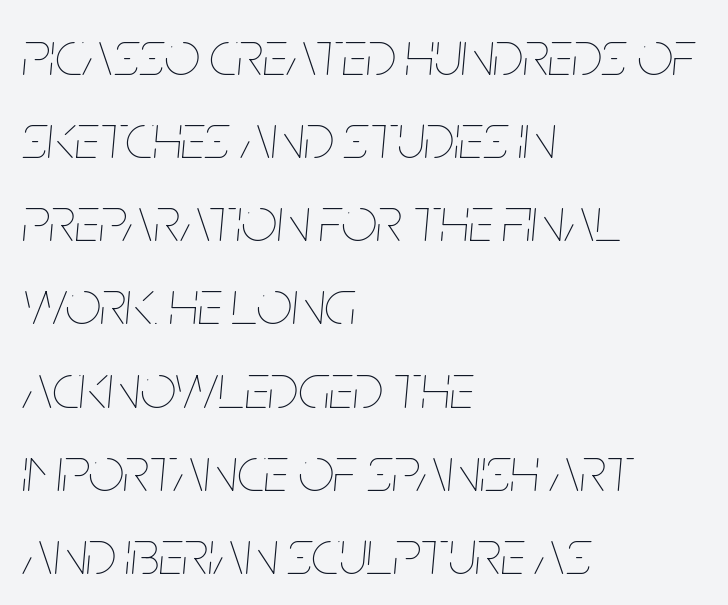
Q: Is the text bold? A: No.
Q: Is the text italic (slanted)? A: Yes, it leans right by about 5 degrees.
Q: Is the text underlined? A: No.
Q: How is the paragraph aligned? A: Left-aligned.
Q: Is the spacing between letters normal or unusually wide? A: Normal.
Q: Is the spacing between lines tight, normal or loose? A: Normal.
Q: Width (condensed, normal, or wide)? A: Condensed.
Q: Stroke contrast? A: Low.
Q: x-height? A: Large.
Q: Monospaced? A: No.
